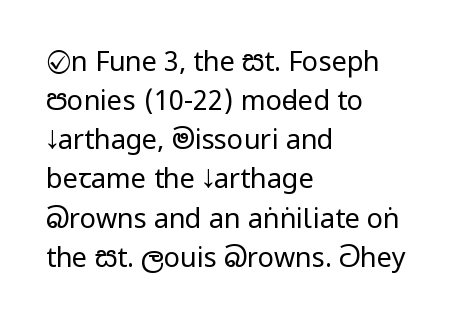
Q: Is the text bold? A: No.
Q: Is the text italic (slanted)? A: No, it is upright.
Q: Is the text underlined? A: No.
Q: How is the paragraph aligned? A: Left-aligned.
Q: Is the spacing between letters normal or unusually wide? A: Normal.
Q: Is the spacing between lines tight, normal or loose? A: Normal.
